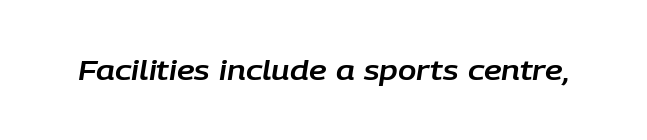
{"italic": "yes", "lean": "right", "slant_degrees": 9, "underline": "no", "letter_spacing": "normal", "letter_spacing_em": 0.0, "glyph_px": 27}
